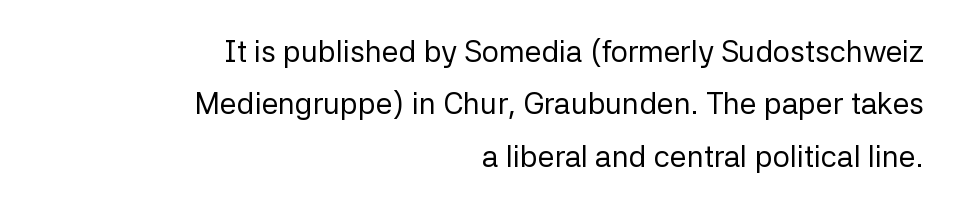
Q: Is the text bold? A: No.
Q: Is the text italic (slanted)? A: No, it is upright.
Q: Is the typeface a serif or a sans-serif typeface? A: Sans-serif.
Q: Is the text underlined? A: No.
Q: How is the paragraph aligned? A: Right-aligned.
Q: Is the spacing between letters normal or unusually wide? A: Normal.
Q: Width (condensed, normal, or wide)? A: Normal.
Q: Stroke contrast? A: Low.
Q: x-height? A: Medium.
Q: Monospaced? A: No.
